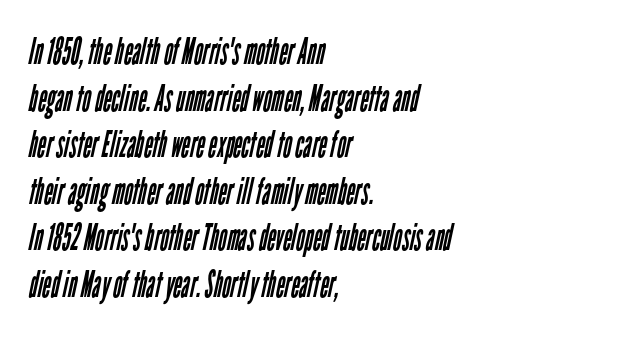
{"serif": "no", "bold": "no", "weight": "regular", "width": "condensed", "stroke_contrast": "low", "x_height": "medium", "monospaced": "no", "underline": "no", "align": "left", "line_spacing": "normal", "line_spacing_ratio": 1.26, "letter_spacing": "normal", "letter_spacing_em": 0.0, "glyph_px": 37}
